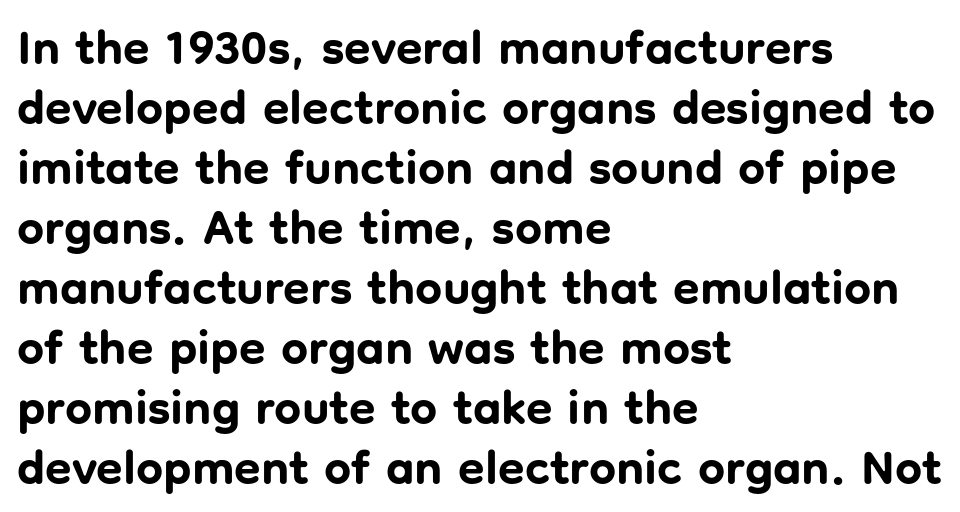
The rendering anchors every line to the left-hand side. This sample uses a sans-serif face. The strip under each line holds only bare page. Do the characters align in a grid? No, the font is proportional.
